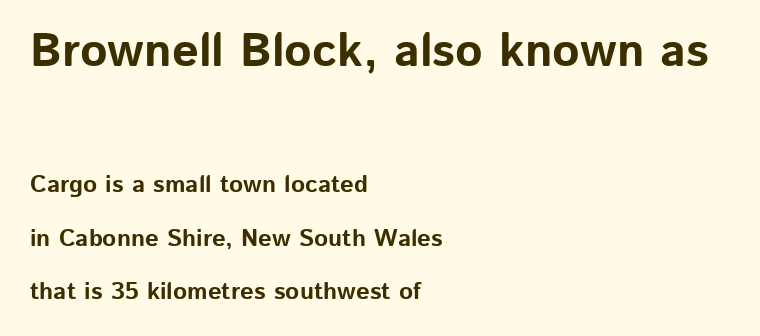
The image shows 47 px bold sans-serif type, upright; set left-aligned, loose line spacing (2.24x), normal letter spacing, not underlined; the first (top) block is 1.96x larger; low stroke contrast and a medium x-height.
